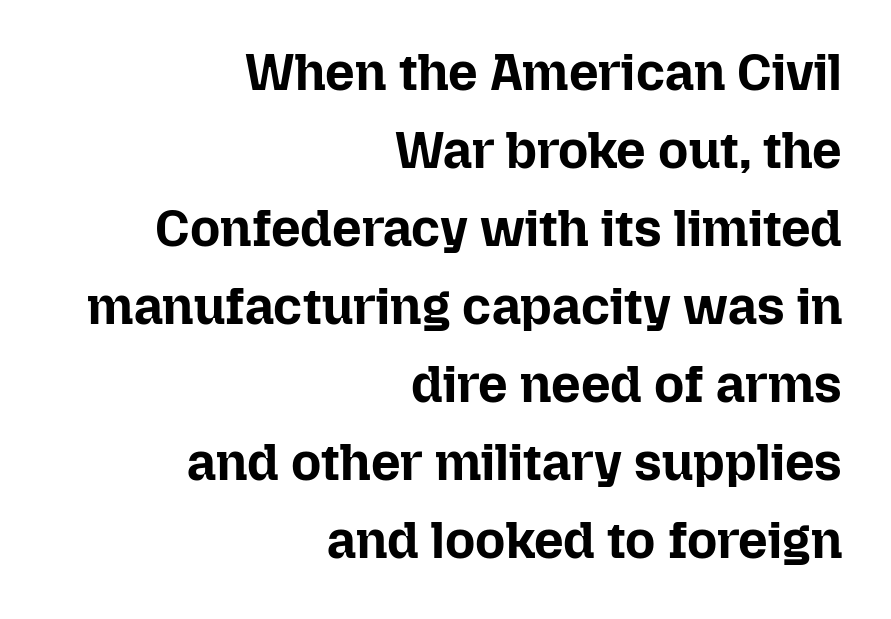
The image shows 52 px bold type, upright; set right-aligned, normal line spacing (1.5x), normal letter spacing, not underlined; low stroke contrast and a medium x-height.
